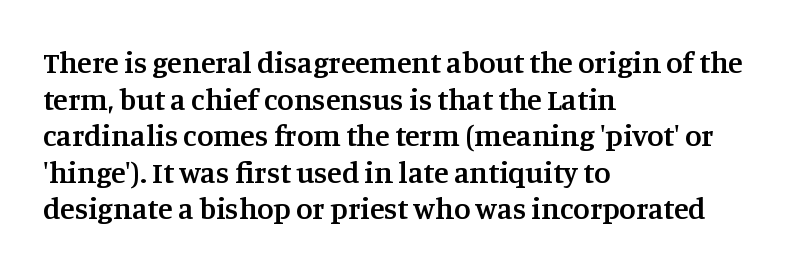
Upright lettering throughout. The sample has been set in demibold, a notch under bold. Type without underlining. This sample has the flowing, uneven cadence of proportional lettering. In CSS terms this would be text-align: left.
